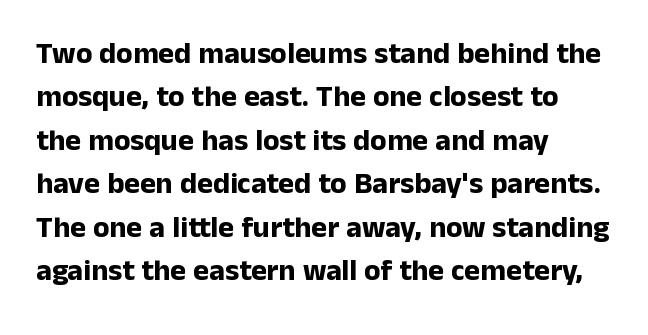
Words float on clear page, feet unadorned. Vertical strokes here are truly vertical. Typographic density is high because the face is bold. Spacing between characters is what you'd get straight out of the box. Every row of glyphs begins at an identical x-position on the left.
